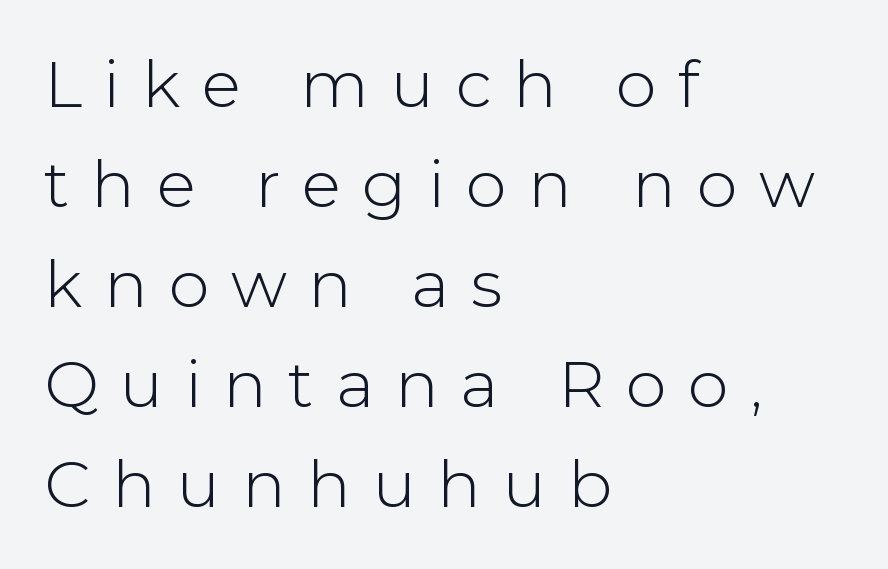
The specimen reads as upright at a glance. The glyphs in this specimen are sans serif. A typesetter would call this leading conventional body-copy spacing. No letter is thick-stroked: the sample isn't bold. The horizontal fit of the characters is loose and conspicuously gappy.
